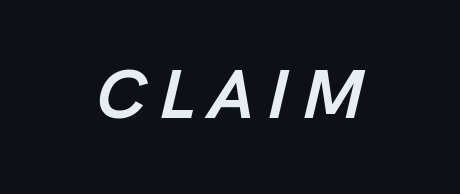
The rendering applies a slant to the glyphs. Nobody drew a line under any word here. Is this a fixed-width face? No — the glyphs have proportional, varying widths. I'd describe the lettering as bold — thick and assertive.
